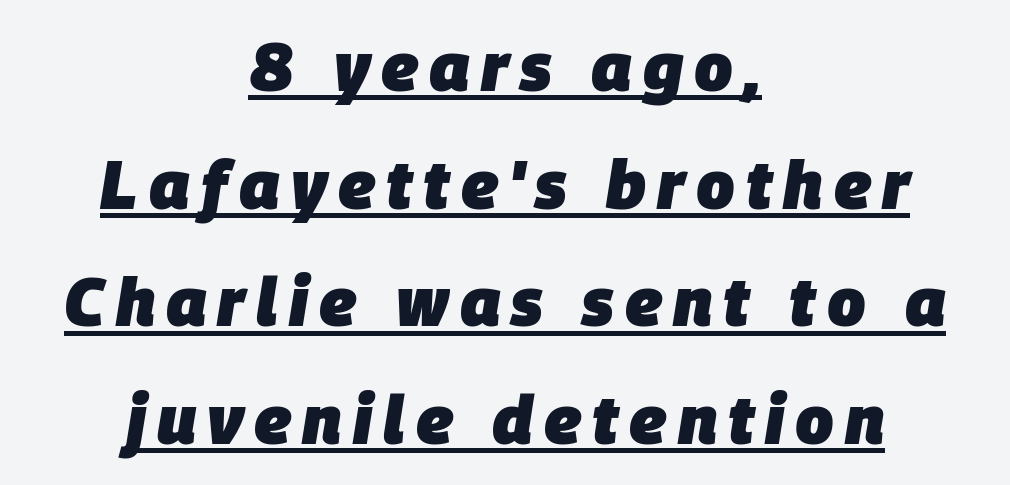
Q: Is the text bold? A: Yes.
Q: Is the text italic (slanted)? A: Yes, it leans right by about 9 degrees.
Q: Is the text underlined? A: Yes.
Q: How is the paragraph aligned? A: Centered.
Q: Width (condensed, normal, or wide)? A: Normal.
Q: Stroke contrast? A: Low.
Q: x-height? A: Large.
Q: Monospaced? A: No.
